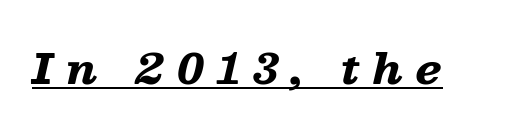
The image shows 41 px heavy, wide type, italic (leaning right); set unusually wide letter spacing (+0.32 em), underlined; low stroke contrast and a medium x-height.
